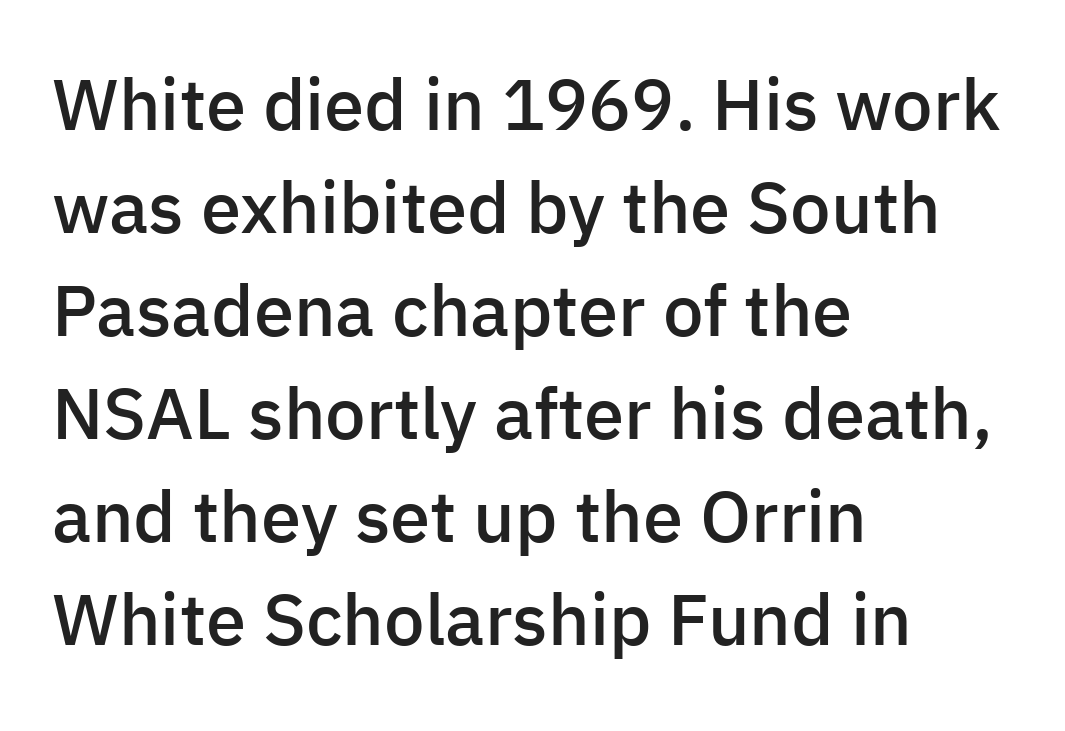
{"serif": "no", "italic": "no", "bold": "semi", "weight": "semibold", "width": "normal", "stroke_contrast": "low", "x_height": "medium", "monospaced": "no", "underline": "no", "align": "left", "line_spacing": "normal", "line_spacing_ratio": 1.43, "letter_spacing": "normal", "letter_spacing_em": 0.0, "glyph_px": 72}
